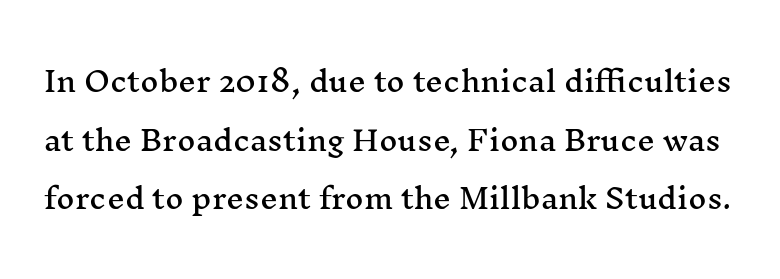
{"serif": "yes", "italic": "no", "width": "wide", "stroke_contrast": "medium", "x_height": "medium", "monospaced": "no", "underline": "no", "line_spacing": "loose", "line_spacing_ratio": 2.09, "letter_spacing": "normal", "letter_spacing_em": 0.0, "glyph_px": 28}
